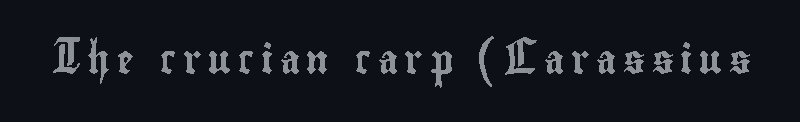
Q: Is the text italic (slanted)? A: No, it is upright.
Q: Is the text underlined? A: No.
Q: Is the spacing between letters normal or unusually wide? A: Unusually wide.
Q: Width (condensed, normal, or wide)? A: Condensed.
Q: x-height? A: Small.
Q: Monospaced? A: No.
